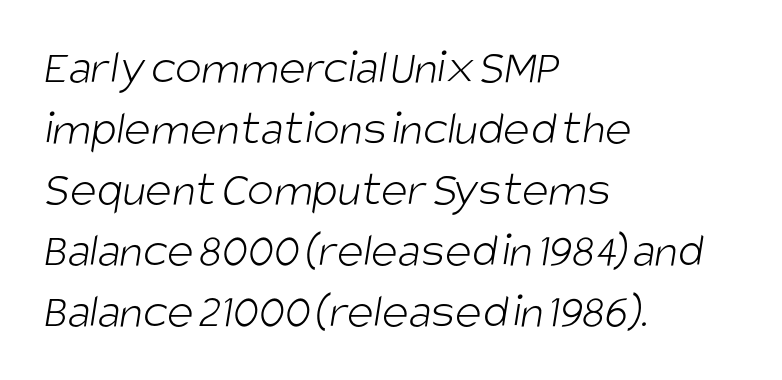
The image shows 50 px light, condensed sans-serif type; set left-aligned, line spacing 1.22x, normal letter spacing, not underlined; low stroke contrast and a large x-height.
